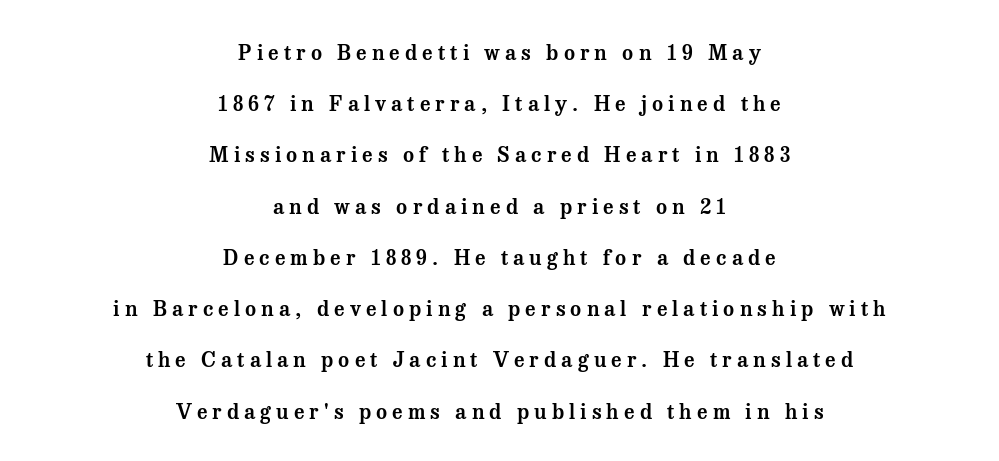
{"italic": "no", "underline": "no", "align": "center", "line_spacing": "loose", "line_spacing_ratio": 2.44, "letter_spacing": "wide", "letter_spacing_em": 0.24, "glyph_px": 21}
